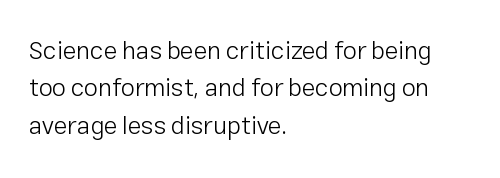
The image shows 25 px text type, upright; set left-aligned, normal line spacing (1.5x), normal letter spacing, not underlined.
